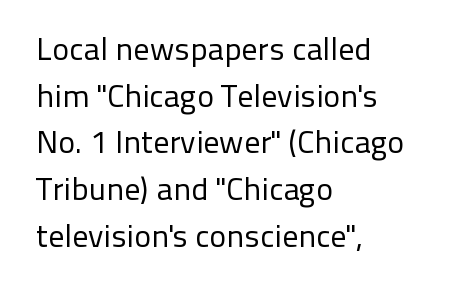
{"serif": "no", "italic": "no", "bold": "no", "weight": "regular", "width": "normal", "stroke_contrast": "low", "x_height": "medium", "monospaced": "no", "underline": "no", "align": "left", "line_spacing": "normal", "line_spacing_ratio": 1.46, "letter_spacing": "normal", "letter_spacing_em": 0.0, "glyph_px": 32}
